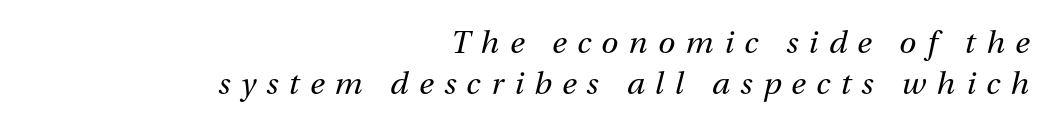
Q: Is the text bold? A: No.
Q: Is the text italic (slanted)? A: Yes, it leans right by about 13 degrees.
Q: Is the text underlined? A: No.
Q: How is the paragraph aligned? A: Right-aligned.
Q: Is the spacing between letters normal or unusually wide? A: Unusually wide.
Q: Is the spacing between lines tight, normal or loose? A: Normal.
Q: Width (condensed, normal, or wide)? A: Normal.
Q: Stroke contrast? A: Medium.
Q: x-height? A: Medium.
Q: Monospaced? A: No.
